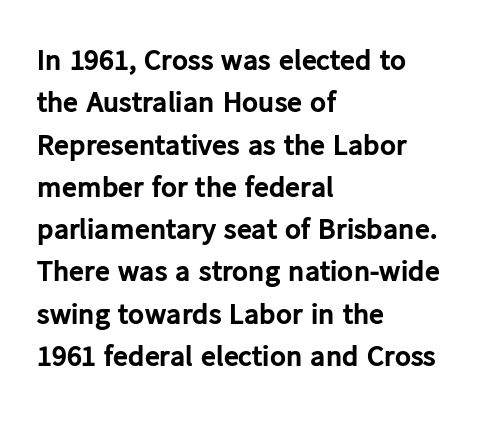
The image shows 30 px bold sans-serif type, upright; set left-aligned, normal line spacing (1.41x), normal letter spacing, not underlined; low stroke contrast and a medium x-height.
